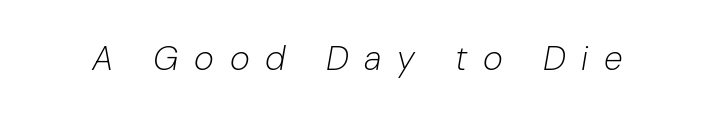
Varying glyph widths throughout — classic text-font behaviour. These lines have a slow, spaced-out rhythm from letter to letter. The glyphs look as if they've been sheared to an angle. No chunkiness to these letters — they're not bold. A clean baseline with only descenders dipping below it.
